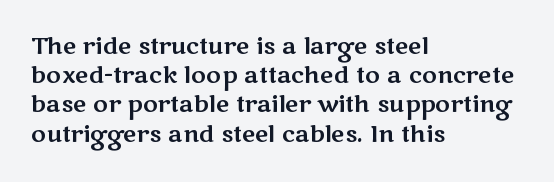
The image shows 23 px text type, upright; set left-aligned, normal line spacing (1.27x), normal letter spacing, not underlined.
